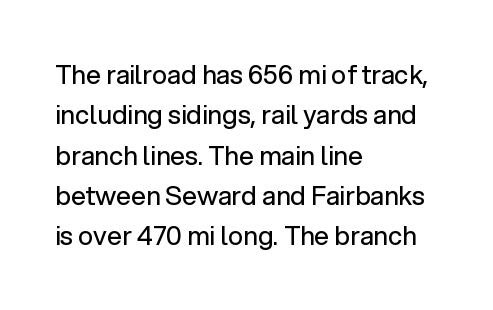
The image shows 26 px text type, upright; set left-aligned, normal line spacing (1.55x), normal letter spacing, not underlined.
